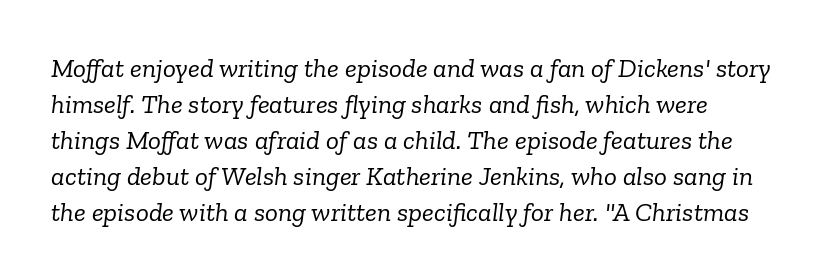
Q: Is the text bold? A: No.
Q: Is the text italic (slanted)? A: Yes, it leans right by about 6 degrees.
Q: Is the text underlined? A: No.
Q: How is the paragraph aligned? A: Left-aligned.
Q: Is the spacing between letters normal or unusually wide? A: Normal.
Q: Is the spacing between lines tight, normal or loose? A: Normal.
